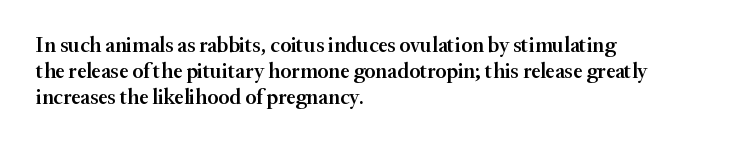
{"italic": "no", "bold": "semi", "underline": "no", "align": "left", "line_spacing_ratio": 1.23, "letter_spacing": "normal", "letter_spacing_em": 0.0, "glyph_px": 21}
